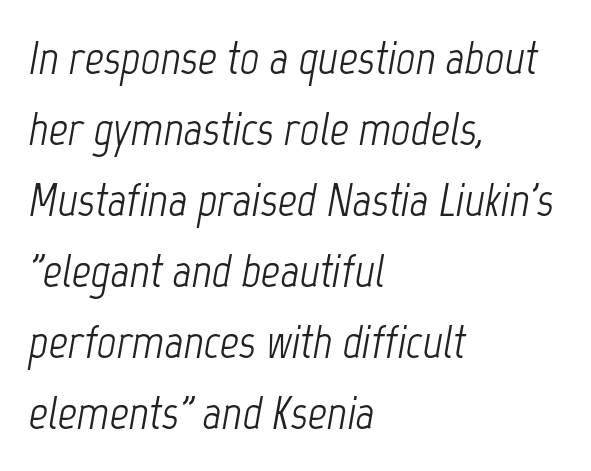
The image shows 47 px light, condensed type, italic (leaning right); set left-aligned, normal line spacing (1.51x), normal letter spacing, not underlined; low stroke contrast and a medium x-height.
